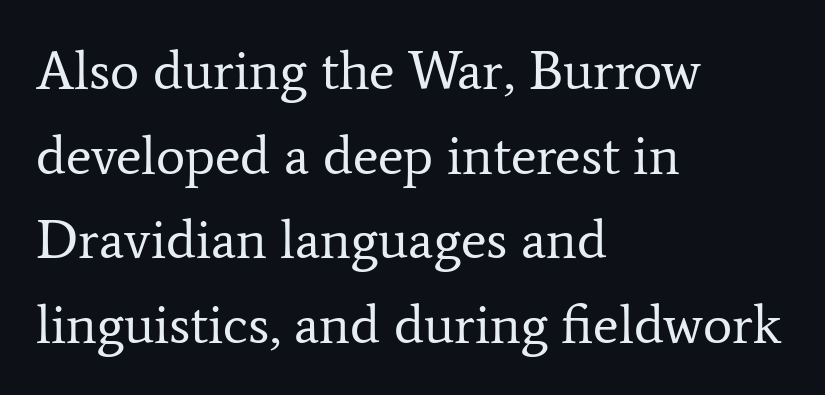
The image shows 55 px regular-weight serif type, upright; set left-aligned, normal line spacing (1.54x), normal letter spacing, not underlined; low stroke contrast and a medium x-height.
